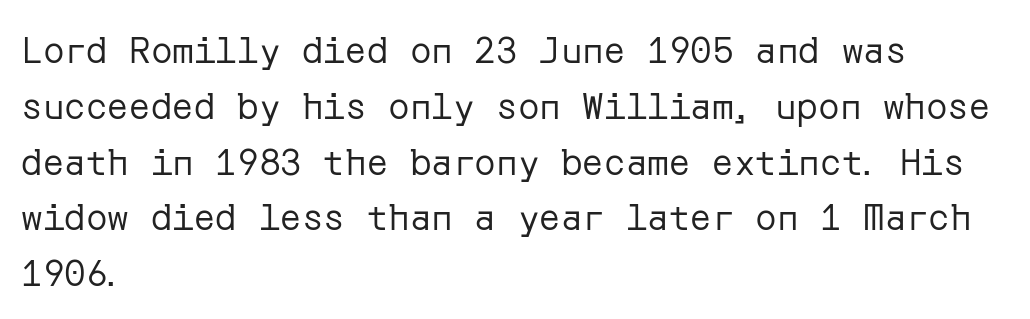
{"serif": "no", "italic": "no", "bold": "no", "weight": "regular", "width": "normal", "stroke_contrast": "low", "x_height": "medium", "underline": "no", "align": "left", "line_spacing": "normal", "line_spacing_ratio": 1.55, "letter_spacing": "normal", "letter_spacing_em": 0.0, "glyph_px": 36}
